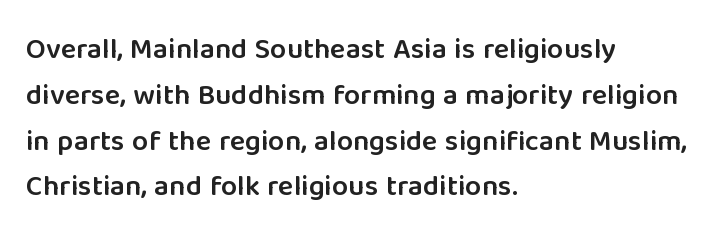
{"serif": "no", "italic": "no", "bold": "semi", "weight": "semibold", "width": "normal", "stroke_contrast": "low", "x_height": "medium", "monospaced": "no", "underline": "no", "align": "left", "line_spacing": "normal", "line_spacing_ratio": 1.58, "letter_spacing": "normal", "letter_spacing_em": 0.0, "glyph_px": 29}
